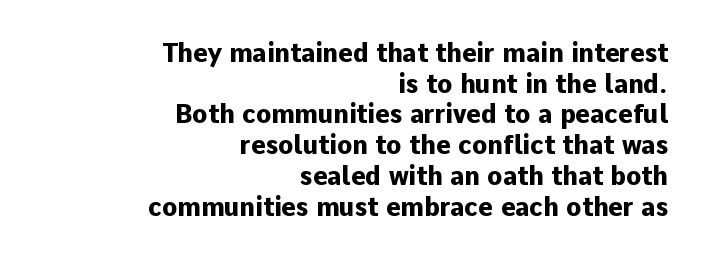
The image shows 25 px bold type, upright; set right-aligned, line spacing 1.23x, normal letter spacing, not underlined.
